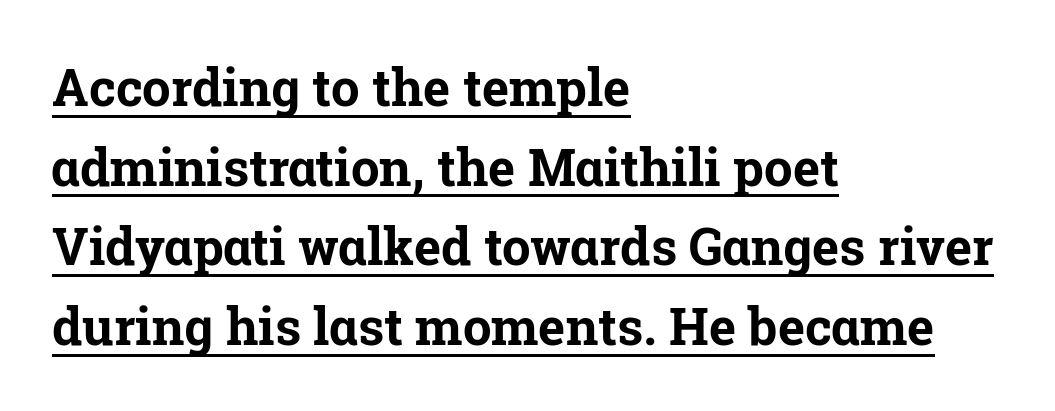
Q: Is the text bold? A: Yes.
Q: Is the text italic (slanted)? A: No, it is upright.
Q: Is the typeface a serif or a sans-serif typeface? A: Serif.
Q: Is the text underlined? A: Yes.
Q: How is the paragraph aligned? A: Left-aligned.
Q: Is the spacing between letters normal or unusually wide? A: Normal.
Q: Is the spacing between lines tight, normal or loose? A: Normal.
Q: Width (condensed, normal, or wide)? A: Normal.
Q: Stroke contrast? A: Low.
Q: x-height? A: Medium.
Q: Monospaced? A: No.
